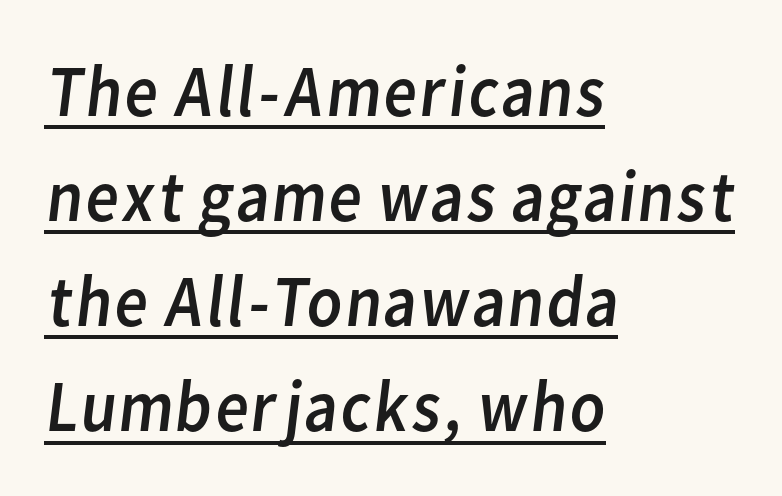
The image shows 73 px regular-weight sans-serif type; set left-aligned, normal line spacing (1.44x), normal letter spacing, underlined; low stroke contrast and a medium x-height.
